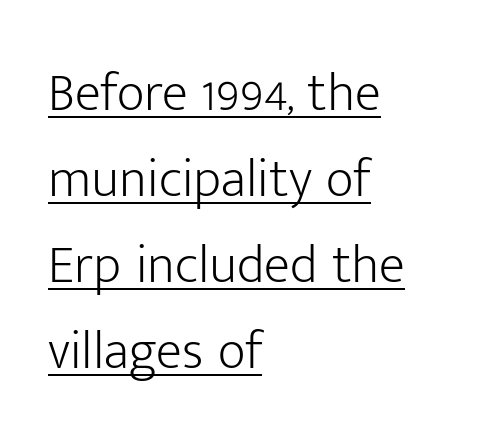
Q: Is the text bold? A: No.
Q: Is the text italic (slanted)? A: No, it is upright.
Q: Is the typeface a serif or a sans-serif typeface? A: Sans-serif.
Q: Is the text underlined? A: Yes.
Q: How is the paragraph aligned? A: Left-aligned.
Q: Is the spacing between letters normal or unusually wide? A: Normal.
Q: Is the spacing between lines tight, normal or loose? A: Normal.
Q: Width (condensed, normal, or wide)? A: Normal.
Q: Stroke contrast? A: Low.
Q: x-height? A: Medium.
Q: Monospaced? A: No.
